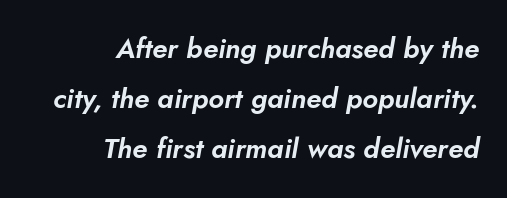
Q: Is the text italic (slanted)? A: Yes, it leans right by about 5 degrees.
Q: Is the text underlined? A: No.
Q: How is the paragraph aligned? A: Right-aligned.
Q: Is the spacing between letters normal or unusually wide? A: Normal.
Q: Width (condensed, normal, or wide)? A: Normal.
Q: Stroke contrast? A: Low.
Q: x-height? A: Small.
Q: Monospaced? A: No.
